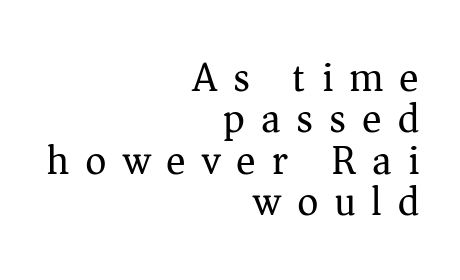
Honestly, the letter spacing is so wide it's the main thing you notice. The block of text is dense from top to bottom, with scant space between rows. Unbolded letterforms with no extra heft. Posture: straight, roman, zero tilt. Line ends are locked; line starts wander. The space directly below the letters is spotless.
